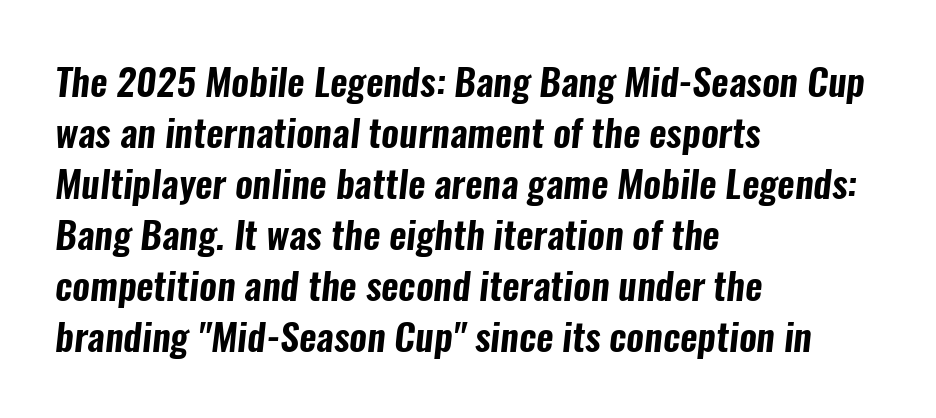
Q: Is the typeface a serif or a sans-serif typeface? A: Sans-serif.
Q: Is the text underlined? A: No.
Q: How is the paragraph aligned? A: Left-aligned.
Q: Is the spacing between letters normal or unusually wide? A: Normal.
Q: Is the spacing between lines tight, normal or loose? A: Normal.
Q: Width (condensed, normal, or wide)? A: Condensed.
Q: Stroke contrast? A: Low.
Q: x-height? A: Medium.
Q: Monospaced? A: No.
